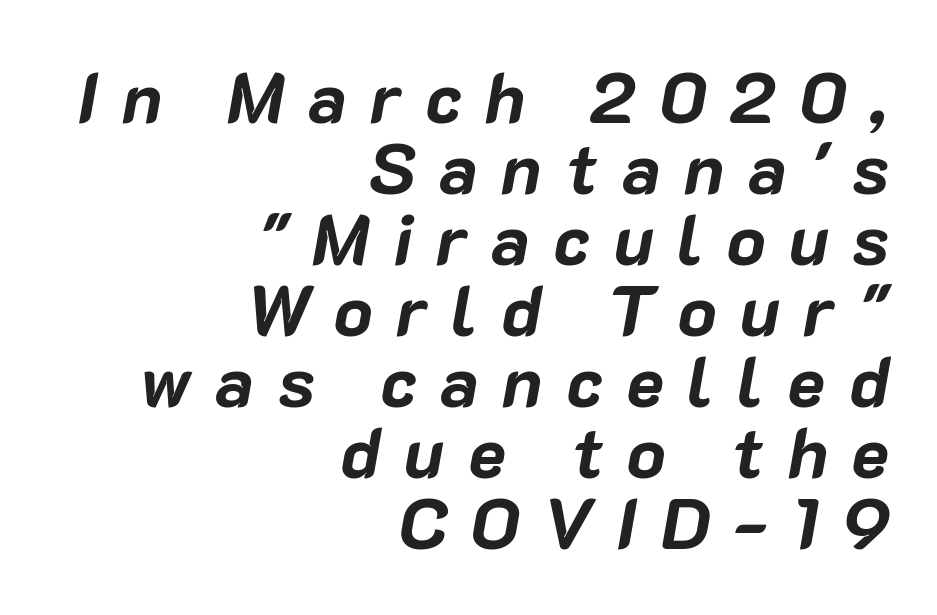
Students, note that the glyphs here are deliberately spaced far apart. The letters advance in unequal steps, a hallmark of proportional type. Very little white space separates one row of letters from the next. Rendered with sloped, italic letterforms. These lines are set flush right with a ragged left edge. Pretty heavy lettering here — definitely bold.
